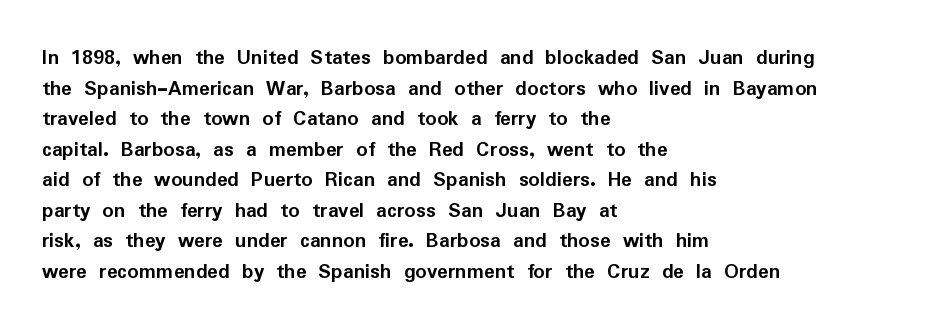
Q: Is the text bold? A: Yes.
Q: Is the text italic (slanted)? A: No, it is upright.
Q: Is the text underlined? A: No.
Q: How is the paragraph aligned? A: Left-aligned.
Q: Is the spacing between letters normal or unusually wide? A: Normal.
Q: Is the spacing between lines tight, normal or loose? A: Normal.
